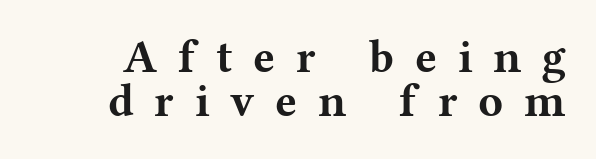
As a designer I'd log this as weight 700, bold. The gap between lines stays unmarked. Does the leading feel generous? Not at all — it's pinched. The letters advance in unequal steps, a hallmark of proportional type. This sample uses a serif face. Substantial extra tracking has been applied to these lines.
